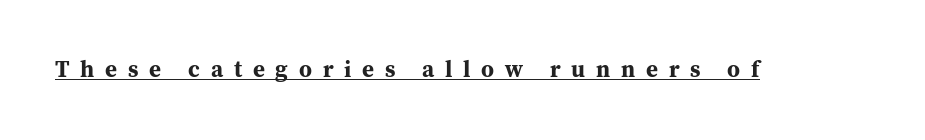
{"italic": "no", "bold": "yes", "underline": "yes", "letter_spacing": "wide", "letter_spacing_em": 0.47, "glyph_px": 23}
